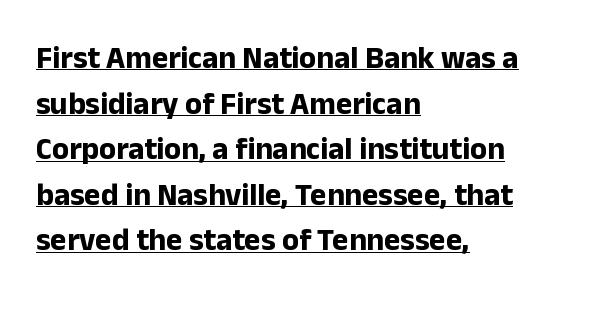
The image shows 31 px bold sans-serif type, upright; set left-aligned, normal line spacing (1.47x), normal letter spacing, underlined; low stroke contrast and a medium x-height.
